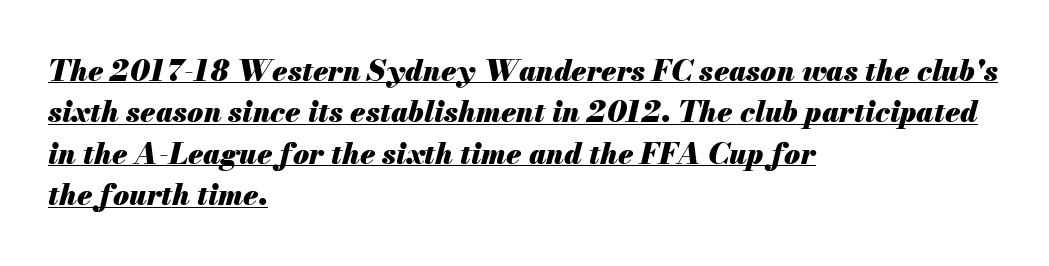
{"italic": "yes", "lean": "right", "slant_degrees": 13, "bold": "yes", "weight": "heavy", "width": "normal", "stroke_contrast": "medium", "x_height": "small", "monospaced": "no", "underline": "yes", "align": "left", "line_spacing": "normal", "line_spacing_ratio": 1.43, "letter_spacing": "normal", "letter_spacing_em": 0.0, "glyph_px": 29}
